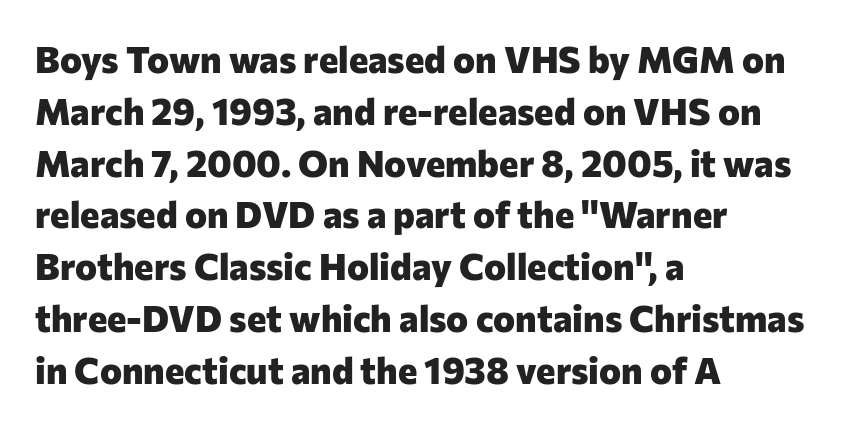
The image shows 37 px heavy sans-serif type, upright; set left-aligned, normal line spacing (1.4x), normal letter spacing, not underlined; low stroke contrast and a medium x-height.
